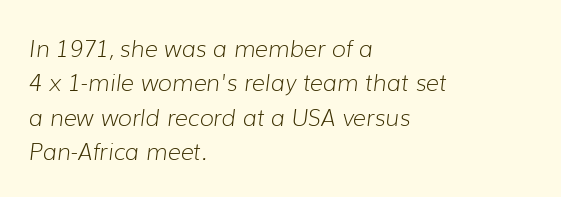
Heft: none added — not bold. This sample uses an oblique cut, with every glyph tilted off the vertical. The compositor pushed each line to the left boundary. Between one letter and the next there's only the usual sliver of space.
